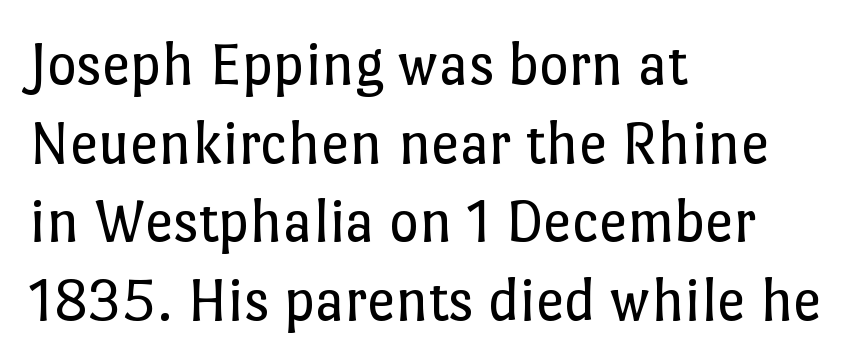
The image shows 63 px regular-weight type, upright; set left-aligned, normal line spacing (1.25x), normal letter spacing, not underlined; low stroke contrast and a medium x-height.
